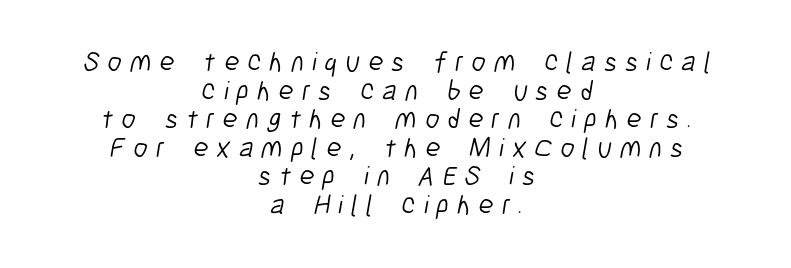
Q: Is the text bold? A: No.
Q: Is the typeface a serif or a sans-serif typeface? A: Sans-serif.
Q: Is the text underlined? A: No.
Q: How is the paragraph aligned? A: Centered.
Q: Is the spacing between letters normal or unusually wide? A: Unusually wide.
Q: Is the spacing between lines tight, normal or loose? A: Tight.
Q: Width (condensed, normal, or wide)? A: Condensed.
Q: Stroke contrast? A: Low.
Q: x-height? A: Medium.
Q: Monospaced? A: No.
